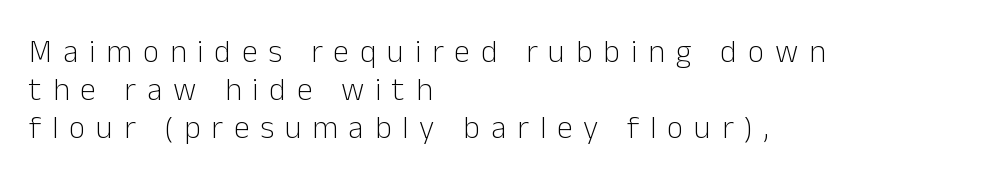
The image shows 32 px light sans-serif type, upright; set left-aligned, line spacing 1.18x, unusually wide letter spacing (+0.34 em), not underlined; low stroke contrast and a medium x-height.
